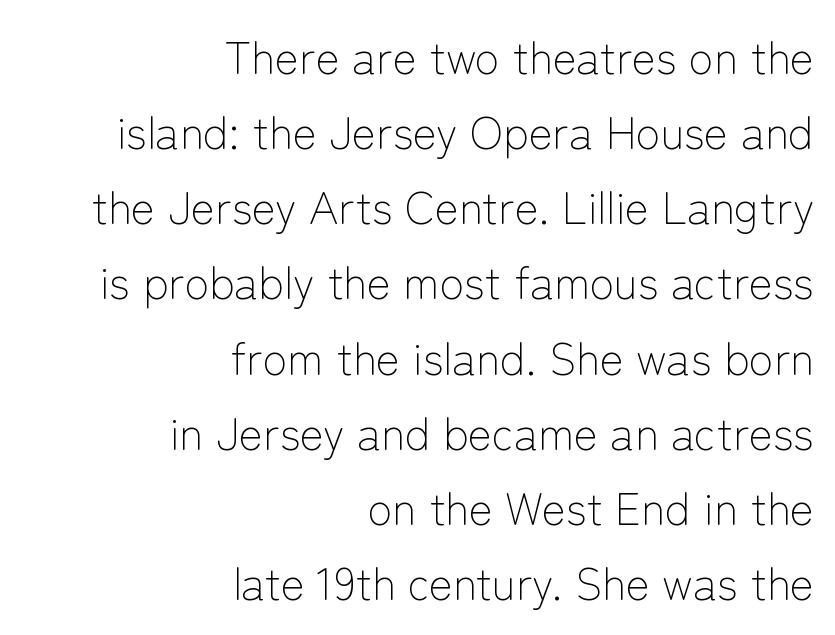
The image shows 45 px light sans-serif type, upright; set right-aligned, normal line spacing (1.67x), normal letter spacing, not underlined; low stroke contrast and a medium x-height.
